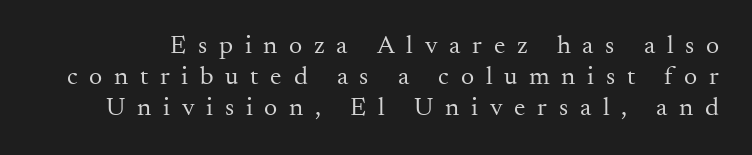
{"italic": "no", "bold": "no", "underline": "no", "line_spacing_ratio": 1.19, "letter_spacing": "wide", "letter_spacing_em": 0.45, "glyph_px": 26}
